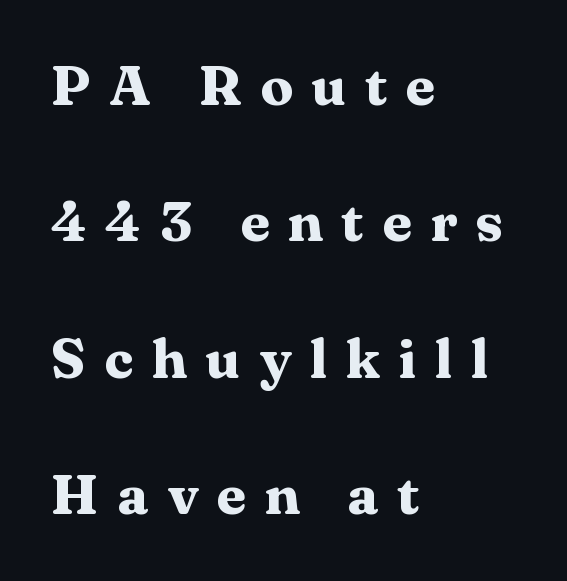
Q: Is the text bold? A: Yes.
Q: Is the text italic (slanted)? A: No, it is upright.
Q: Is the typeface a serif or a sans-serif typeface? A: Serif.
Q: Is the text underlined? A: No.
Q: How is the paragraph aligned? A: Left-aligned.
Q: Is the spacing between letters normal or unusually wide? A: Unusually wide.
Q: Is the spacing between lines tight, normal or loose? A: Loose.
Q: Width (condensed, normal, or wide)? A: Wide.
Q: Stroke contrast? A: Medium.
Q: x-height? A: Medium.
Q: Monospaced? A: No.
